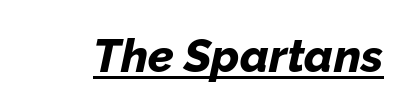
Q: Is the text bold? A: Yes.
Q: Is the text italic (slanted)? A: Yes, it leans right by about 12 degrees.
Q: Is the text underlined? A: Yes.
Q: Is the spacing between letters normal or unusually wide? A: Normal.
Q: Width (condensed, normal, or wide)? A: Normal.
Q: Stroke contrast? A: Low.
Q: x-height? A: Medium.
Q: Monospaced? A: No.
